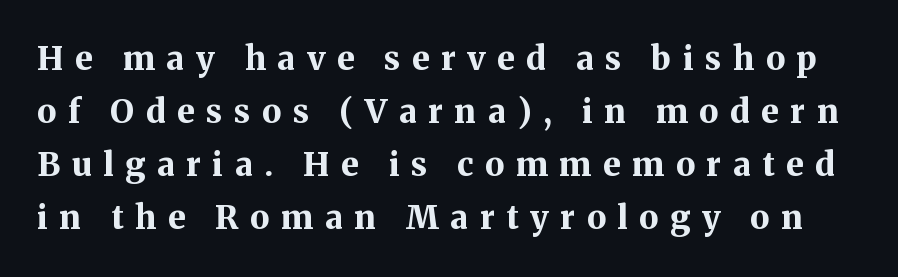
The baseline area is clear. Evenly set lines give the paragraph a standard silhouette. The rendering uses a bold face; every stroke is thick and dark. You can tell it's not italic because the verticals are truly vertical. Font category for this specimen: serif.
